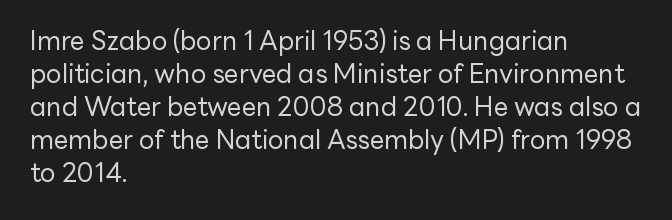
{"italic": "no", "bold": "no", "underline": "no", "align": "left", "line_spacing": "normal", "line_spacing_ratio": 1.27, "letter_spacing": "normal", "letter_spacing_em": 0.0, "glyph_px": 26}
